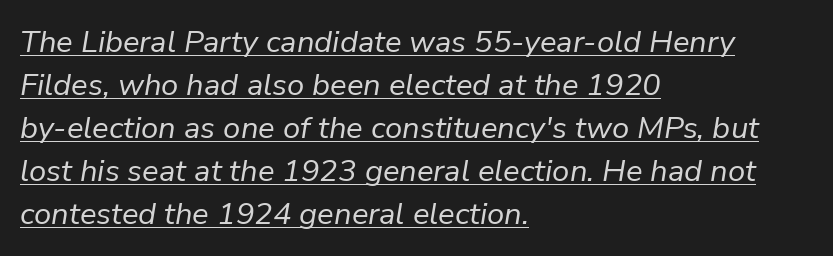
{"italic": "yes", "lean": "right", "slant_degrees": 9, "bold": "no", "weight": "regular", "width": "normal", "stroke_contrast": "low", "x_height": "medium", "monospaced": "no", "underline": "yes", "align": "left", "line_spacing": "normal", "line_spacing_ratio": 1.39, "letter_spacing": "normal", "letter_spacing_em": 0.0, "glyph_px": 31}
